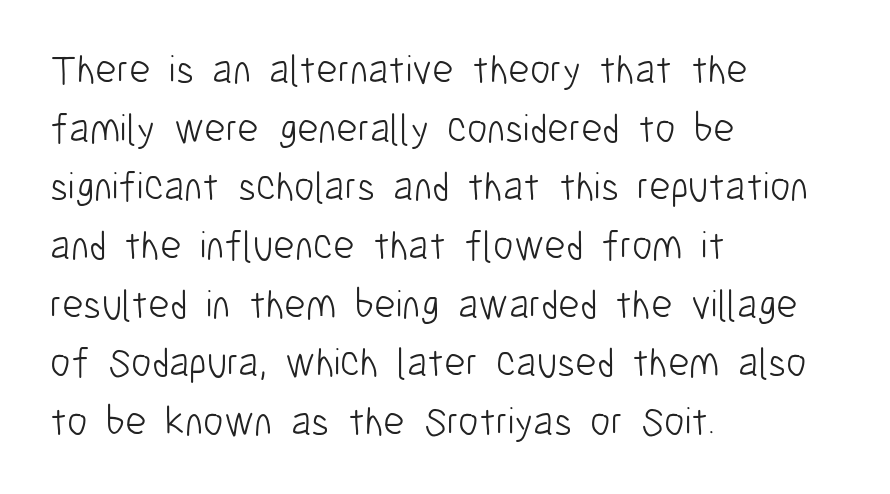
The image shows 41 px light, condensed sans-serif type, upright; set left-aligned, normal line spacing (1.43x), normal letter spacing, not underlined; low stroke contrast and a medium x-height.
